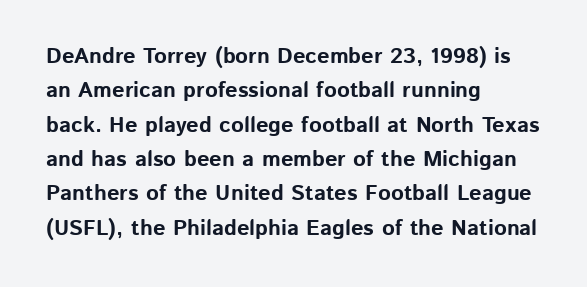
The image shows 22 px bold type, upright; set left-aligned, normal line spacing (1.56x), normal letter spacing, not underlined.
